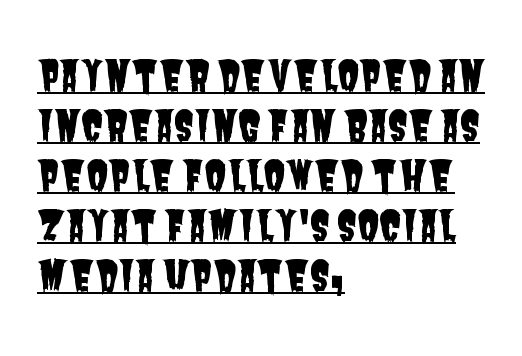
Q: Is the typeface a serif or a sans-serif typeface? A: Sans-serif.
Q: Is the text underlined? A: Yes.
Q: How is the paragraph aligned? A: Left-aligned.
Q: Is the spacing between letters normal or unusually wide? A: Normal.
Q: Width (condensed, normal, or wide)? A: Condensed.
Q: Stroke contrast? A: Low.
Q: x-height? A: Large.
Q: Monospaced? A: No.
